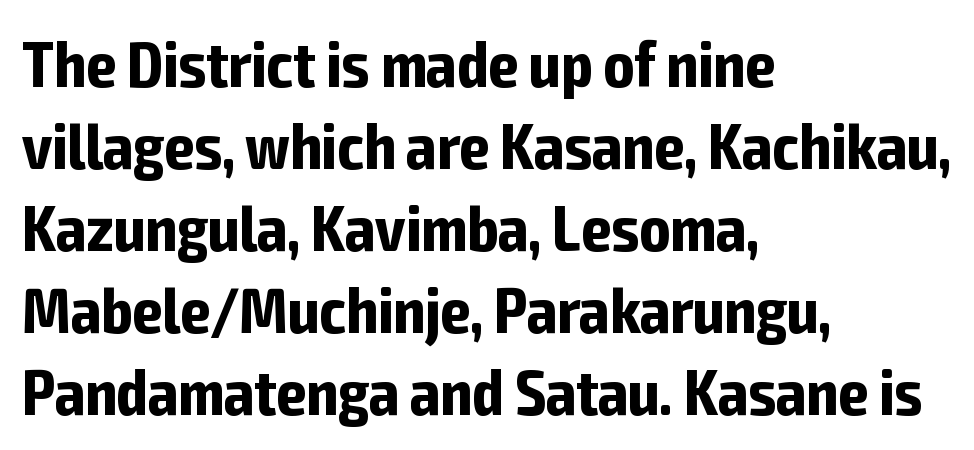
A typesetter would call this zero additional tracking. The typeface chosen for these lines omits serifs. The letters advance in unequal steps, a hallmark of proportional type. Interline gaps are of average width in this sample. Casual observation: everything's shoved over to the left. Do the letters lean? They stand straight.
